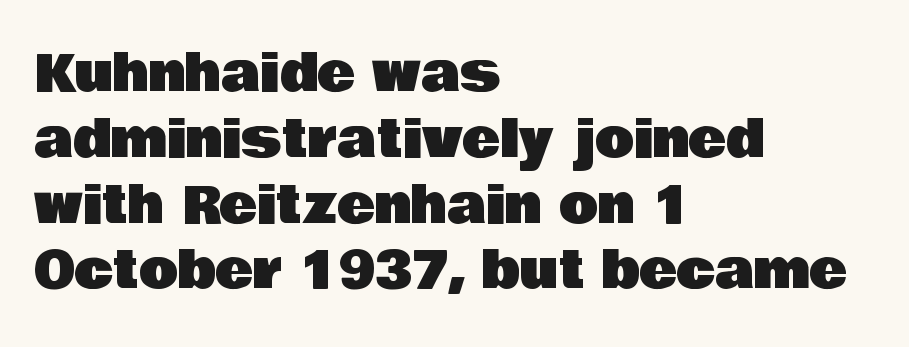
The face used here is proportionally spaced, like ordinary book or web type. The zone under the glyphs is completely vacant. Typographically, this falls in the sans-serif category. Designer's note — italics off, roman on. Tracking value appears to be zero — textbook default spacing. Students, observe: this is what conventionally led text looks like.
